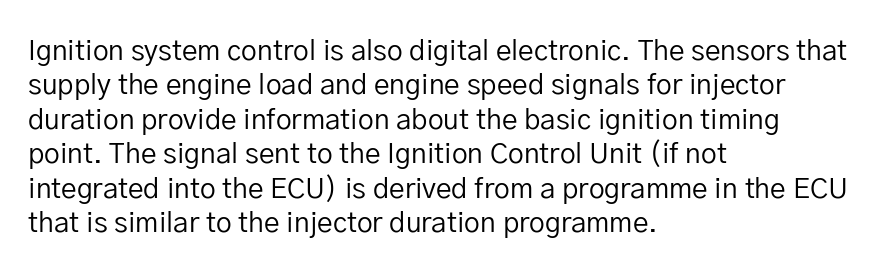
The image shows 28 px regular-weight sans-serif type, upright; set left-aligned, line spacing 1.23x, normal letter spacing, not underlined; low stroke contrast and a medium x-height.
